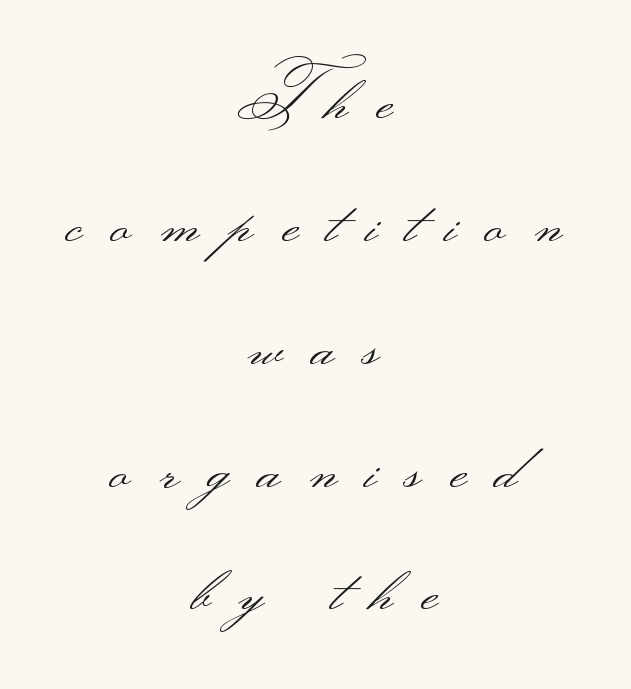
The image shows 65 px light, wide sans-serif type; set centered, line spacing 1.89x, unusually wide letter spacing (+0.44 em), not underlined; medium stroke contrast.
